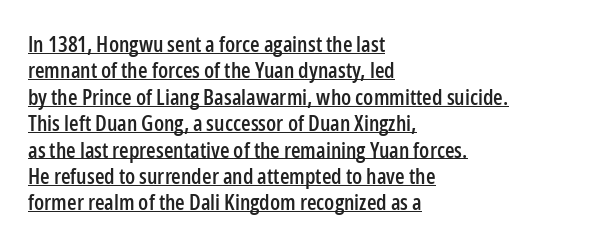
A typesetter would call this zero additional tracking. Caption: multi-line text, flush left, ragged right. In terms of posture, this sample is upright. The specimen includes a rule beneath the text block's lines.
